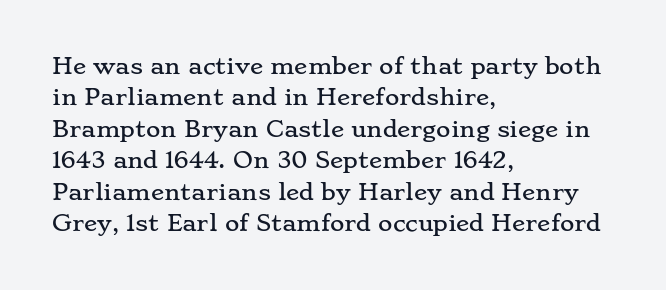
The image shows 22 px text type, upright; set left-aligned, normal line spacing (1.43x), normal letter spacing, not underlined.
